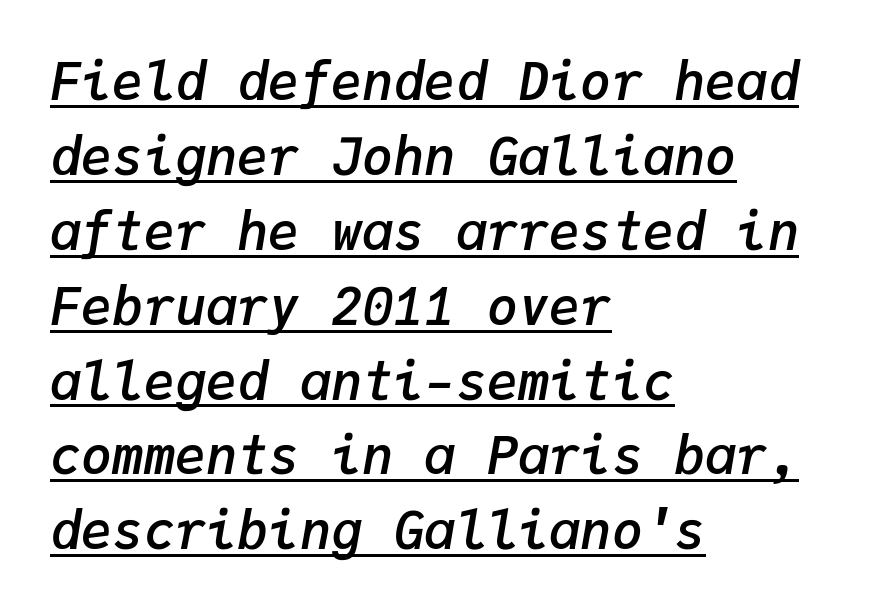
Q: Is the text bold? A: Semi-bold.
Q: Is the text italic (slanted)? A: Yes, it leans right by about 9 degrees.
Q: Is the text underlined? A: Yes.
Q: How is the paragraph aligned? A: Left-aligned.
Q: Is the spacing between letters normal or unusually wide? A: Normal.
Q: Is the spacing between lines tight, normal or loose? A: Normal.
Q: Width (condensed, normal, or wide)? A: Normal.
Q: Stroke contrast? A: Low.
Q: x-height? A: Medium.
Q: Monospaced? A: Yes.
